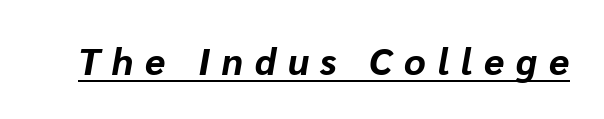
Q: Is the text bold? A: Yes.
Q: Is the text italic (slanted)? A: Yes, it leans right by about 10 degrees.
Q: Is the text underlined? A: Yes.
Q: Is the spacing between letters normal or unusually wide? A: Unusually wide.
Q: Width (condensed, normal, or wide)? A: Normal.
Q: Stroke contrast? A: Low.
Q: x-height? A: Medium.
Q: Monospaced? A: No.
